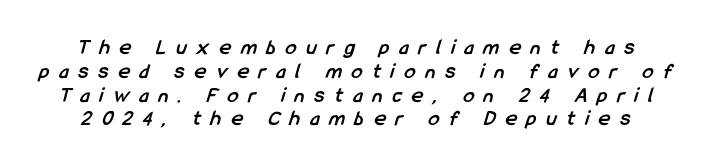
{"bold": "yes", "underline": "no", "line_spacing": "tight", "line_spacing_ratio": 1.08, "letter_spacing": "wide", "letter_spacing_em": 0.46, "glyph_px": 22}
